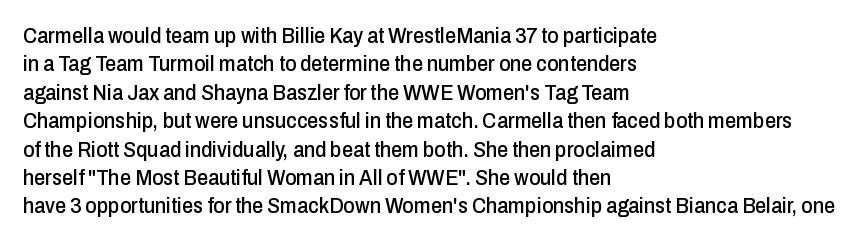
Does extra space separate the letters? No, they use regular spacing. Rows of type keep a routine distance in the vertical direction. Descender tails drop into unmarked territory. No italicization has been applied; the sample stays upright.
